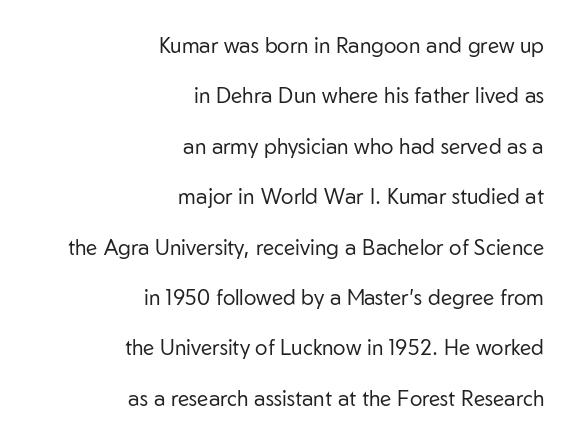
{"italic": "no", "bold": "no", "underline": "no", "align": "right", "line_spacing": "loose", "line_spacing_ratio": 2.4, "letter_spacing": "normal", "letter_spacing_em": 0.0, "glyph_px": 21}
